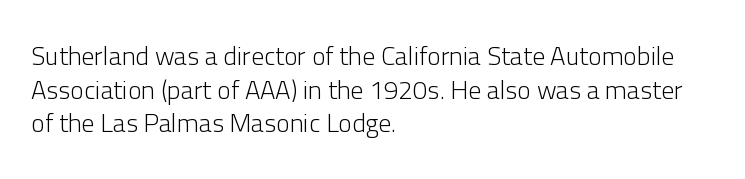
{"italic": "no", "bold": "no", "underline": "no", "align": "left", "line_spacing": "normal", "line_spacing_ratio": 1.29, "letter_spacing": "normal", "letter_spacing_em": 0.0, "glyph_px": 26}
